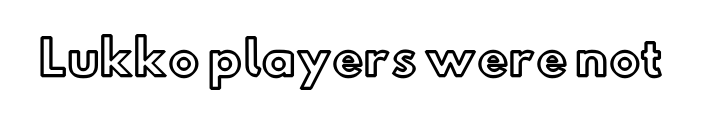
{"italic": "no", "width": "normal", "x_height": "small", "monospaced": "no", "underline": "no", "letter_spacing": "normal", "letter_spacing_em": 0.0, "glyph_px": 47}
